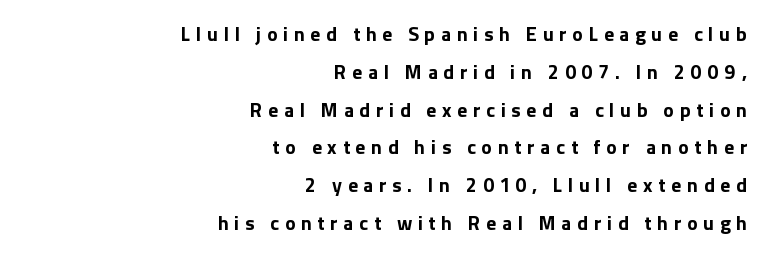
The image shows 20 px bold type, upright; set right-aligned, line spacing 1.89x, unusually wide letter spacing (+0.28 em), not underlined.
